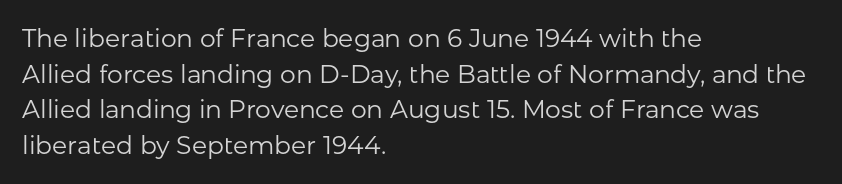
Q: Is the text bold? A: No.
Q: Is the text italic (slanted)? A: No, it is upright.
Q: Is the text underlined? A: No.
Q: How is the paragraph aligned? A: Left-aligned.
Q: Is the spacing between letters normal or unusually wide? A: Normal.
Q: Is the spacing between lines tight, normal or loose? A: Normal.
